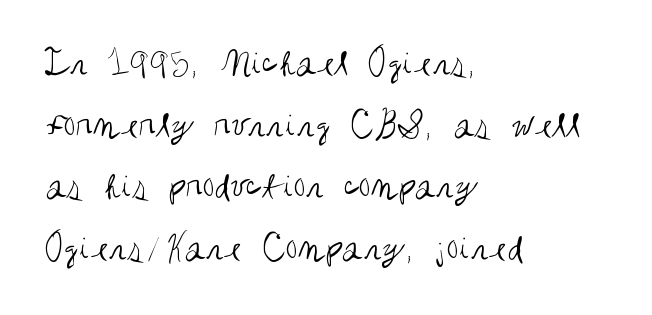
Q: Is the text bold? A: No.
Q: Is the typeface a serif or a sans-serif typeface? A: Sans-serif.
Q: Is the text underlined? A: No.
Q: How is the paragraph aligned? A: Left-aligned.
Q: Is the spacing between letters normal or unusually wide? A: Normal.
Q: Is the spacing between lines tight, normal or loose? A: Normal.
Q: Width (condensed, normal, or wide)? A: Condensed.
Q: Stroke contrast? A: Medium.
Q: x-height? A: Large.
Q: Monospaced? A: No.
